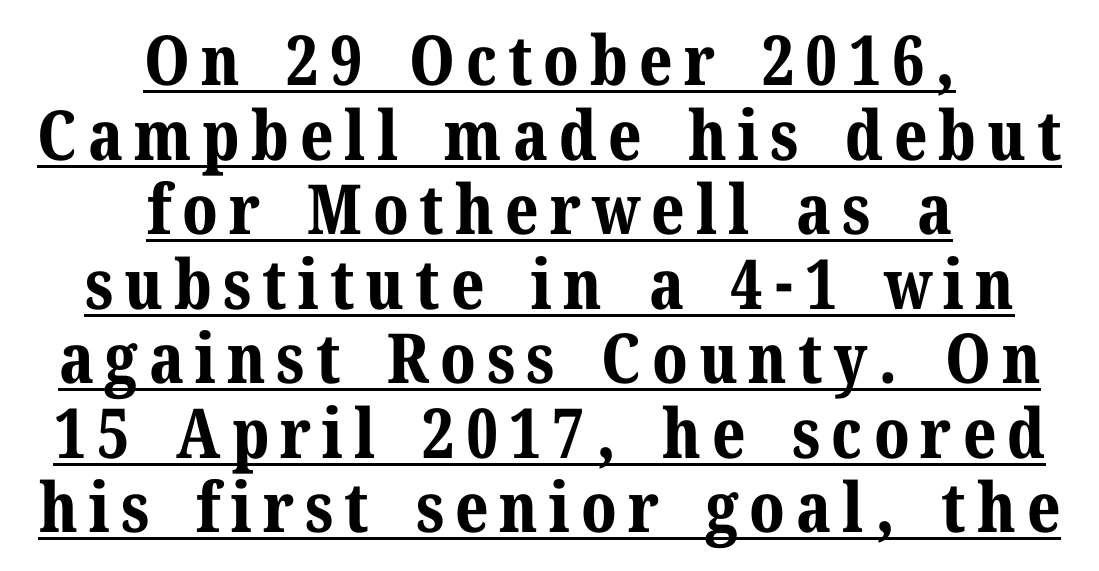
Font category for this specimen: serif. Caption: lettering with a line underneath. Horizontally, the lines are justified to the midpoint only. Strong, thick strokes mark this as bold type. Is there any slant? The stems are plumb. Character widths vary here, with narrow letters taking less room than wide ones.
